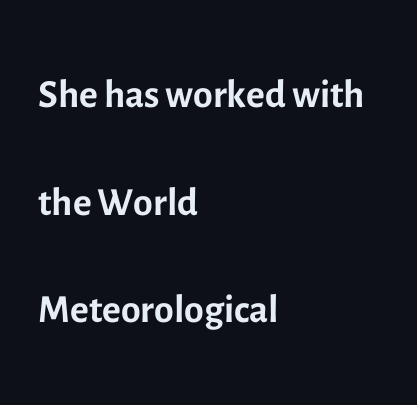
{"serif": "no", "italic": "no", "bold": "no", "weight": "regular", "width": "normal", "x_height": "medium", "monospaced": "no", "underline": "no", "align": "left", "line_spacing_ratio": 1.89, "letter_spacing": "normal", "letter_spacing_em": 0.0, "glyph_px": 57}
